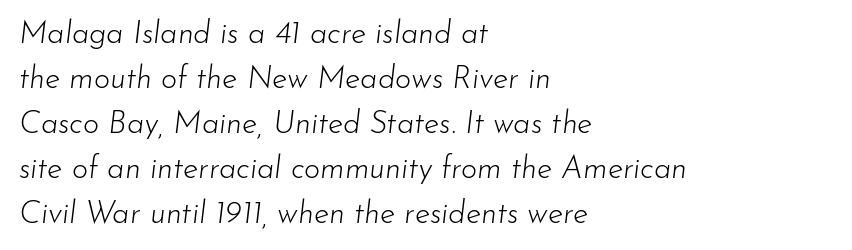
The horizontal fit of the characters is conventional and even. Letters have the restrained weight of plain body copy at most. Here the designer chose a conventional face with non-uniform glyph widths. A normal amount of white space separates one row of letters from the next. Left-aligned paragraph, ragged on the right.
